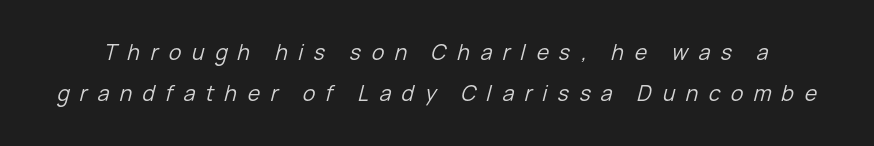
{"italic": "yes", "lean": "right", "slant_degrees": 15, "bold": "no", "underline": "no", "line_spacing": "loose", "line_spacing_ratio": 1.96, "letter_spacing": "wide", "letter_spacing_em": 0.5, "glyph_px": 21}
